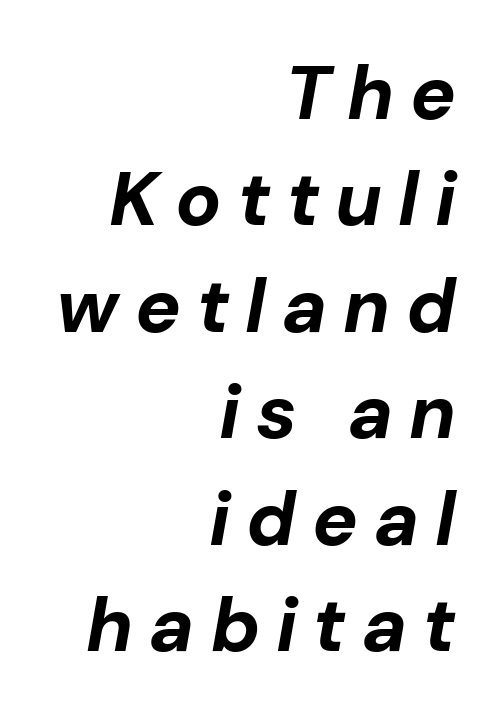
{"italic": "yes", "lean": "right", "slant_degrees": 10, "bold": "yes", "weight": "bold", "width": "normal", "stroke_contrast": "low", "x_height": "medium", "monospaced": "no", "underline": "no", "align": "right", "line_spacing": "normal", "line_spacing_ratio": 1.4, "letter_spacing": "wide", "letter_spacing_em": 0.21, "glyph_px": 76}
